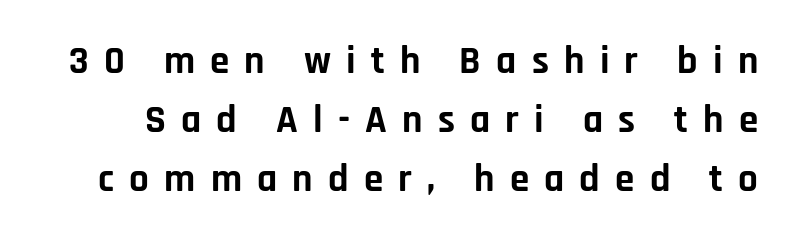
{"serif": "no", "italic": "no", "bold": "yes", "weight": "bold", "width": "normal", "stroke_contrast": "low", "x_height": "large", "monospaced": "no", "underline": "no", "line_spacing": "normal", "line_spacing_ratio": 1.51, "letter_spacing": "wide", "letter_spacing_em": 0.39, "glyph_px": 39}
